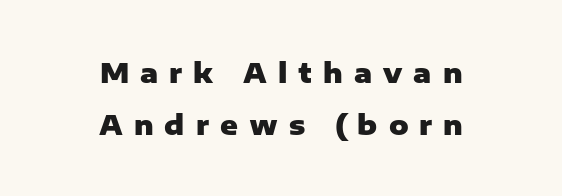
Q: Is the text bold? A: Yes.
Q: Is the text italic (slanted)? A: No, it is upright.
Q: Is the text underlined? A: No.
Q: How is the paragraph aligned? A: Centered.
Q: Is the spacing between letters normal or unusually wide? A: Unusually wide.
Q: Is the spacing between lines tight, normal or loose? A: Loose.
